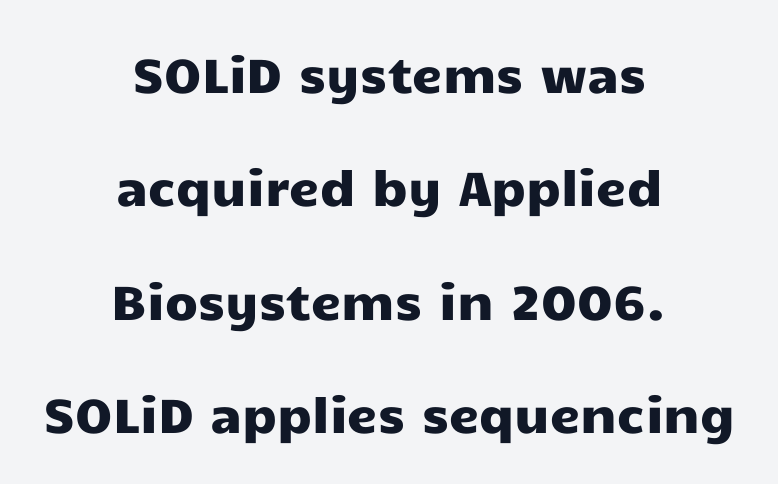
The image shows 48 px wide sans-serif type, upright; set centered, loose line spacing (2.36x), normal letter spacing, not underlined; low stroke contrast and a medium x-height.
